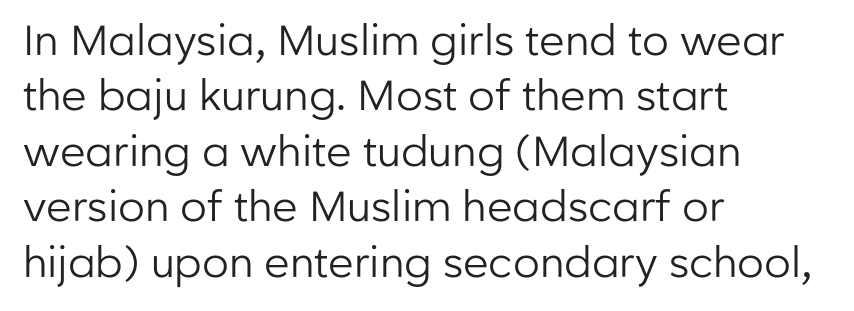
Style check: upright. Is the letter spacing exaggerated? No — it looks like the ordinary default. Decoration check: the copy has no underline. A normal amount of white space separates one row of letters from the next.
